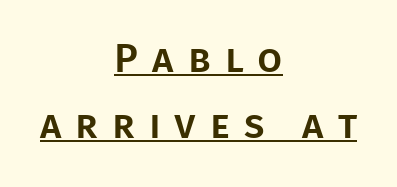
The image shows 40 px sans-serif type, upright; set centered, normal line spacing (1.65x), unusually wide letter spacing (+0.35 em), underlined; low stroke contrast and a large x-height.
